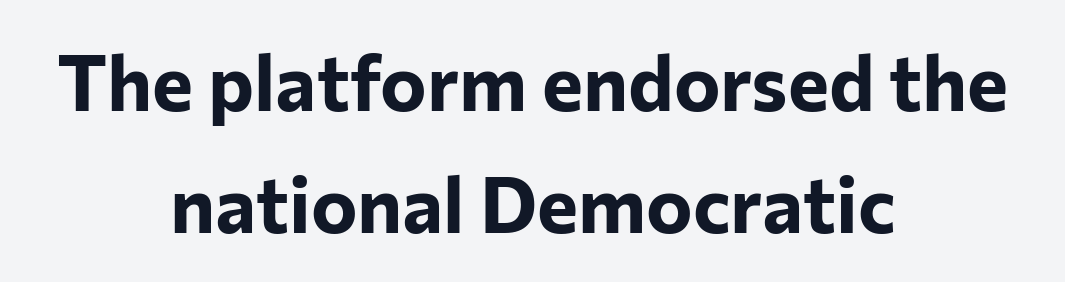
{"serif": "no", "italic": "no", "bold": "yes", "weight": "bold", "width": "normal", "stroke_contrast": "low", "x_height": "medium", "monospaced": "no", "underline": "no", "align": "center", "line_spacing": "normal", "line_spacing_ratio": 1.57, "letter_spacing": "normal", "letter_spacing_em": 0.0, "glyph_px": 78}
